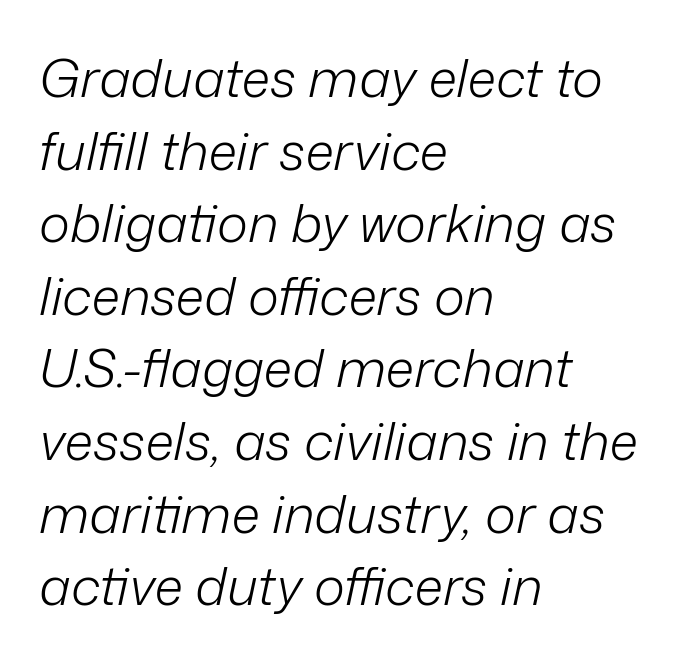
The image shows 53 px light type, italic (leaning right); set left-aligned, normal line spacing (1.37x), normal letter spacing, not underlined; low stroke contrast and a medium x-height.
